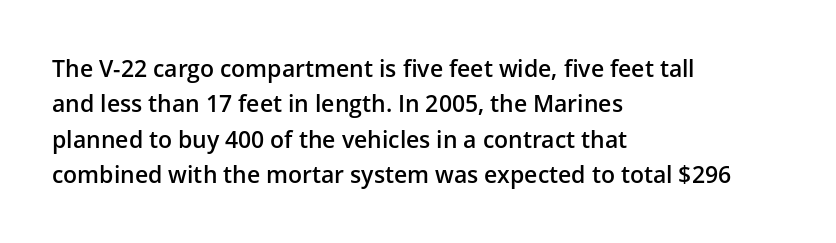
{"italic": "no", "bold": "semi", "underline": "no", "align": "left", "line_spacing": "normal", "line_spacing_ratio": 1.54, "letter_spacing": "normal", "letter_spacing_em": 0.0, "glyph_px": 23}
